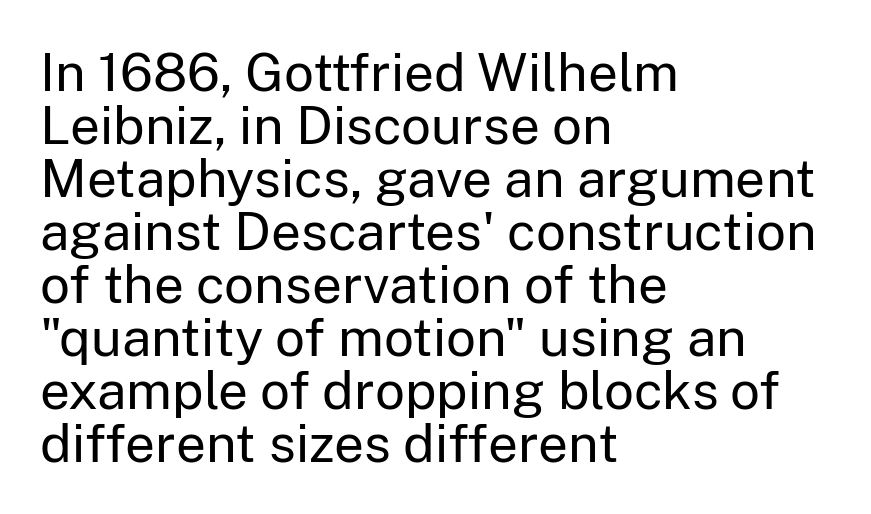
Q: Is the text bold? A: No.
Q: Is the text italic (slanted)? A: No, it is upright.
Q: Is the typeface a serif or a sans-serif typeface? A: Sans-serif.
Q: Is the text underlined? A: No.
Q: How is the paragraph aligned? A: Left-aligned.
Q: Is the spacing between letters normal or unusually wide? A: Normal.
Q: Is the spacing between lines tight, normal or loose? A: Tight.
Q: Width (condensed, normal, or wide)? A: Normal.
Q: Stroke contrast? A: Low.
Q: x-height? A: Medium.
Q: Monospaced? A: No.
